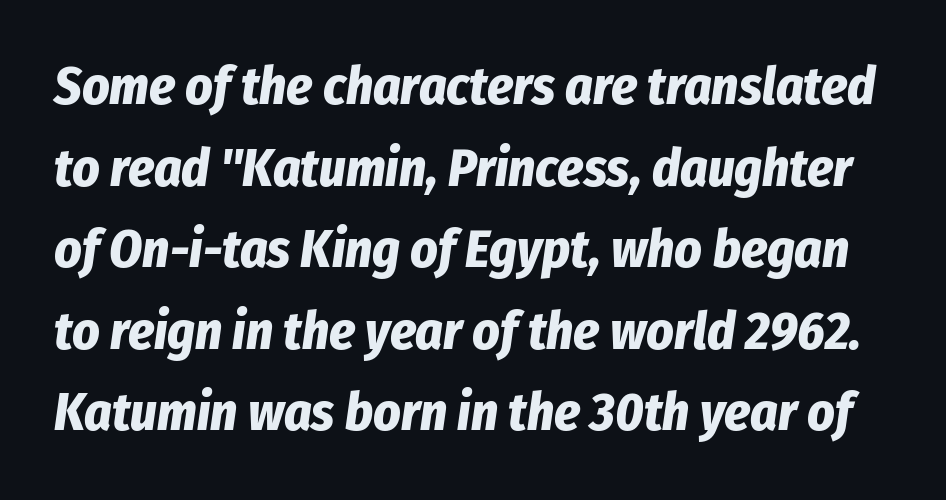
Check the space under the baseline: it is left empty. Note the varied advance widths — an 'i' is clearly narrower than an 'm'. Tall strokes in this sample are angled rather than plumb. Vertically, the passage feels balanced, rows spaced as you'd expect.
